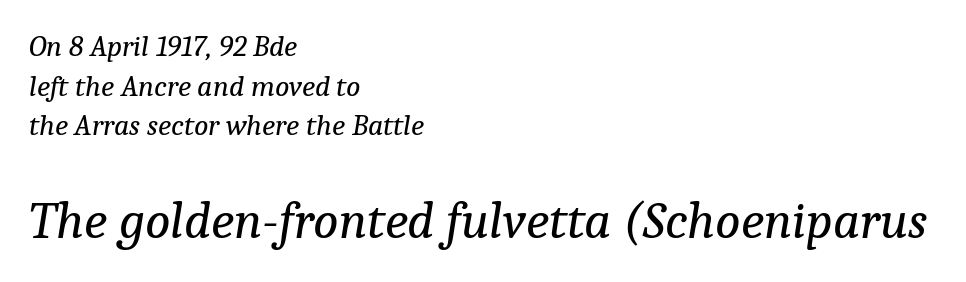
Q: Is the text bold? A: No.
Q: Is the text italic (slanted)? A: Yes, it leans right by about 9 degrees.
Q: Is the typeface a serif or a sans-serif typeface? A: Serif.
Q: Is the text underlined? A: No.
Q: How is the paragraph aligned? A: Left-aligned.
Q: Is the spacing between letters normal or unusually wide? A: Normal.
Q: Is the spacing between lines tight, normal or loose? A: Normal.
Q: Which block of text is set in a larger size, the first (top) or the second (bottom)? A: The second (bottom) one.
Q: Width (condensed, normal, or wide)? A: Normal.
Q: Stroke contrast? A: Low.
Q: x-height? A: Medium.
Q: Monospaced? A: No.
